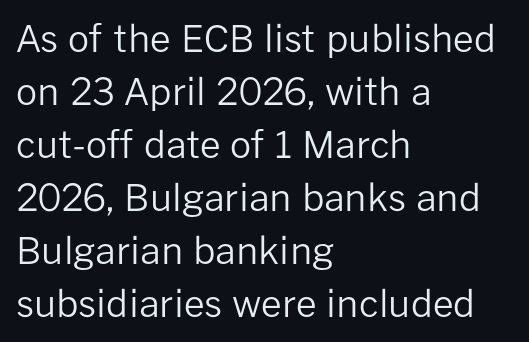
Regular leading. Stroke thickness stays within the range of a standard reading face or lighter. The passage is arranged the way most books set body copy — flush left. The rendering uses natural spacing where letterforms have individual widths. The face used here is a sans, in the tradition of grotesques and geometrics.
